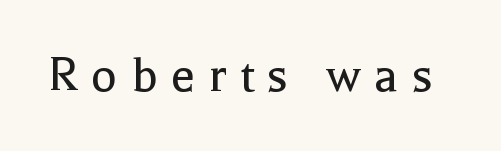
The image shows 54 px regular-weight serif type, upright; set unusually wide letter spacing (+0.25 em), not underlined; a medium x-height.
